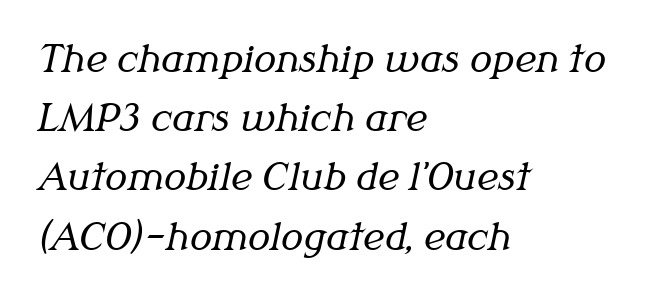
The image shows 37 px regular-weight serif type, italic (leaning right); set left-aligned, normal line spacing (1.6x), normal letter spacing, not underlined; medium stroke contrast and a medium x-height.
